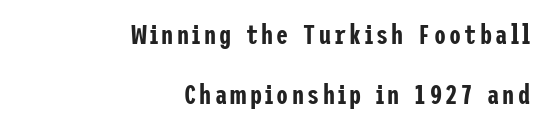
The image shows 27 px text type, upright; set right-aligned, loose line spacing (2.22x), not underlined.
